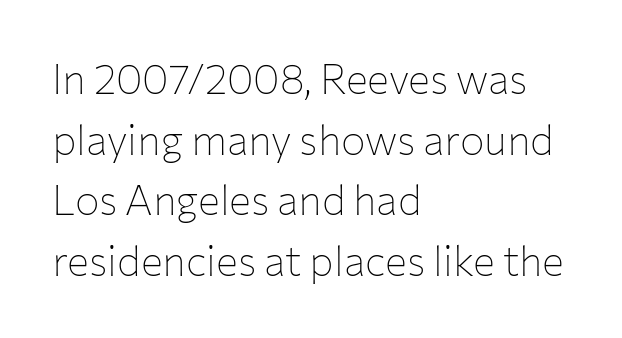
The image shows 41 px thin sans-serif type, upright; set left-aligned, normal line spacing (1.48x), normal letter spacing, not underlined; low stroke contrast and a medium x-height.
